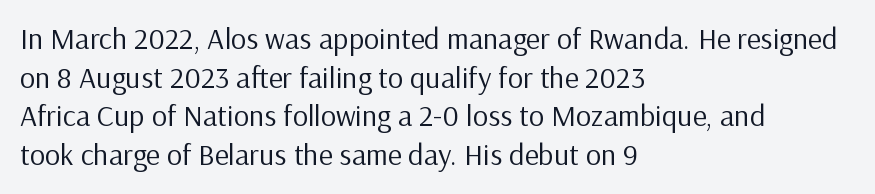
The image shows 30 px regular-weight sans-serif type, upright; set left-aligned, normal line spacing (1.29x), normal letter spacing, not underlined; low stroke contrast and a medium x-height.
